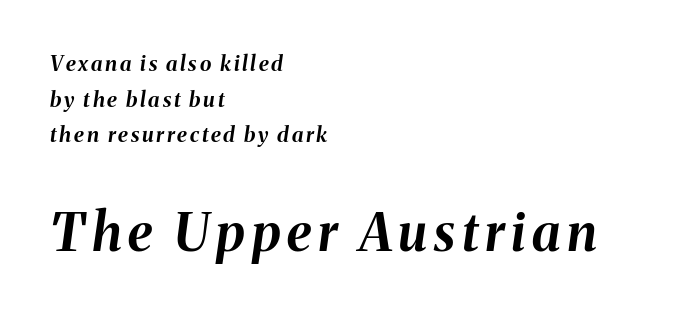
{"italic": "yes", "lean": "right", "slant_degrees": 8, "bold": "yes", "weight": "bold", "width": "normal", "stroke_contrast": "medium", "x_height": "medium", "monospaced": "no", "underline": "no", "align": "left", "line_spacing": "normal", "line_spacing_ratio": 1.7, "larger_block": "second", "size_ratio": 2.48, "glyph_px": 52}
